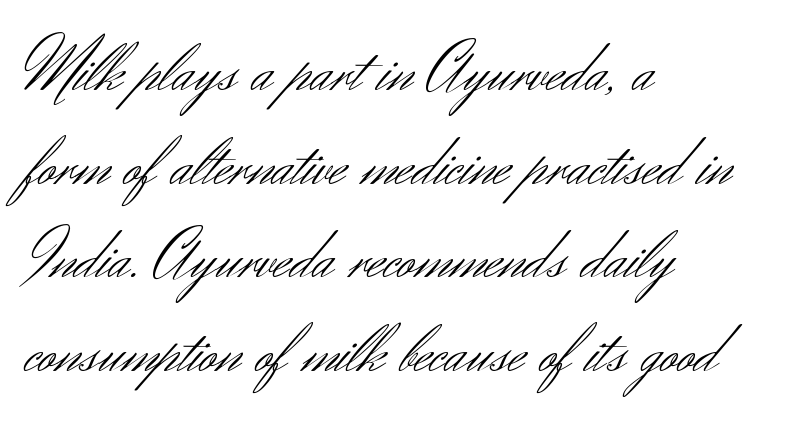
Q: Is the text bold? A: No.
Q: Is the text italic (slanted)? A: Yes.
Q: Is the typeface a serif or a sans-serif typeface? A: Sans-serif.
Q: Is the text underlined? A: No.
Q: How is the paragraph aligned? A: Left-aligned.
Q: Is the spacing between letters normal or unusually wide? A: Normal.
Q: Is the spacing between lines tight, normal or loose? A: Normal.
Q: Width (condensed, normal, or wide)? A: Normal.
Q: Stroke contrast? A: Medium.
Q: x-height? A: Small.
Q: Monospaced? A: No.
